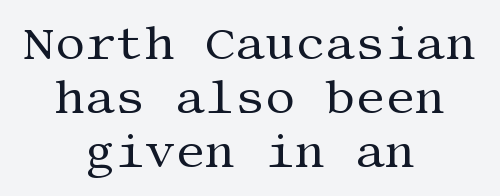
Q: Is the text bold? A: No.
Q: Is the text italic (slanted)? A: No, it is upright.
Q: Is the typeface a serif or a sans-serif typeface? A: Serif.
Q: Is the text underlined? A: No.
Q: How is the paragraph aligned? A: Centered.
Q: Is the spacing between letters normal or unusually wide? A: Normal.
Q: Is the spacing between lines tight, normal or loose? A: Tight.
Q: Width (condensed, normal, or wide)? A: Normal.
Q: Stroke contrast? A: Medium.
Q: x-height? A: Large.
